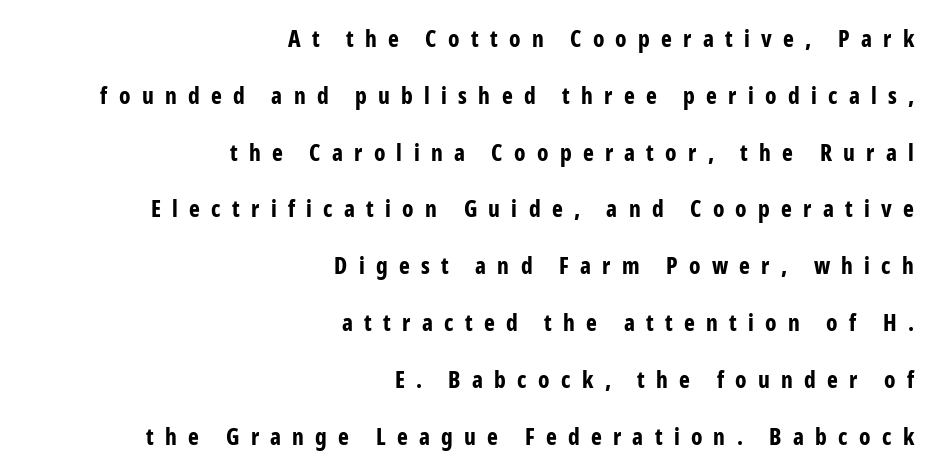
If you drew a ruler down the right edge, every line would touch it. The characters look thick and weighty, a clear bold. The letters stand upright; this is a roman face. This sample uses expanded letter spacing, leaving extra air between glyphs. Letters rest on an invisible, unmarked baseline.
